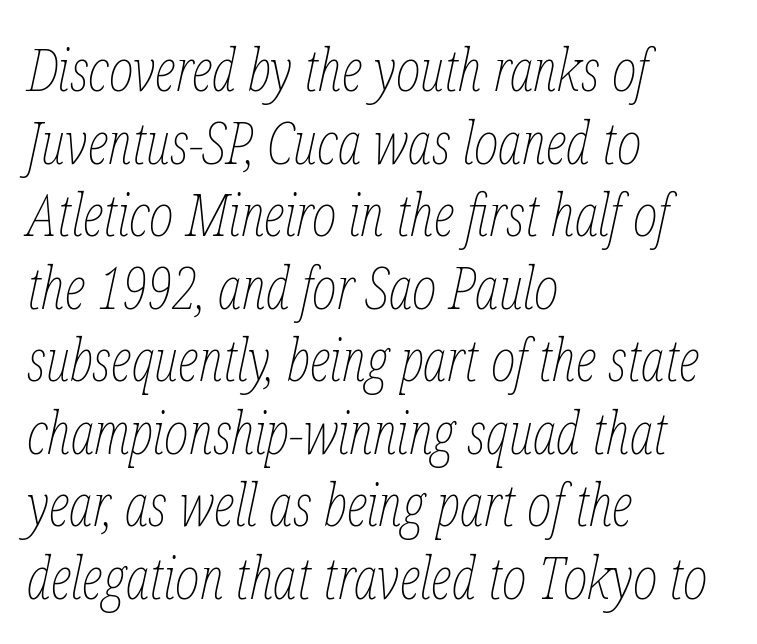
{"italic": "yes", "lean": "right", "slant_degrees": 12, "bold": "no", "weight": "thin", "width": "condensed", "stroke_contrast": "low", "x_height": "medium", "monospaced": "no", "underline": "no", "align": "left", "line_spacing_ratio": 1.23, "letter_spacing": "normal", "letter_spacing_em": 0.0, "glyph_px": 59}
